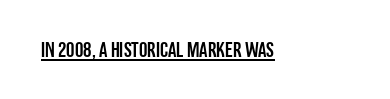
The image shows 21 px text type, upright; set normal letter spacing, underlined.
